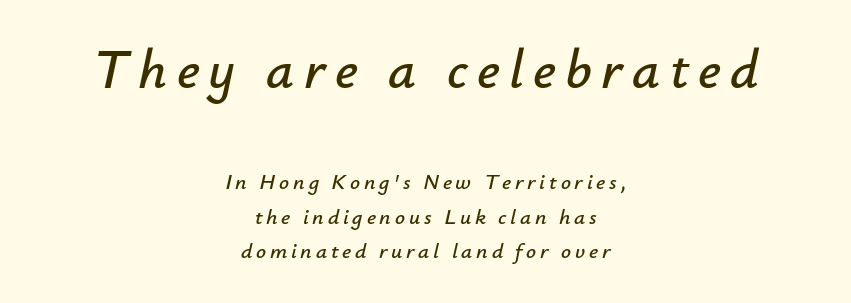
The image shows 55 px text type, italic (leaning right); set centered, normal line spacing (1.58x), not underlined; the first (top) block is 2.5x larger; low stroke contrast and a small x-height.
